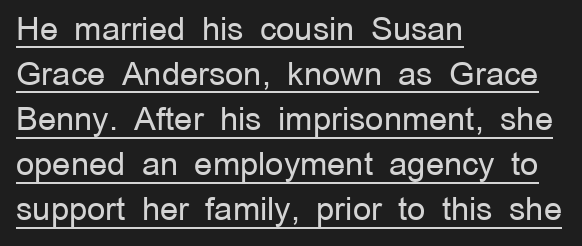
Q: Is the text bold? A: No.
Q: Is the text italic (slanted)? A: No, it is upright.
Q: Is the typeface a serif or a sans-serif typeface? A: Sans-serif.
Q: Is the text underlined? A: Yes.
Q: How is the paragraph aligned? A: Left-aligned.
Q: Is the spacing between letters normal or unusually wide? A: Normal.
Q: Is the spacing between lines tight, normal or loose? A: Normal.
Q: Width (condensed, normal, or wide)? A: Normal.
Q: Stroke contrast? A: Low.
Q: x-height? A: Medium.
Q: Monospaced? A: No.
